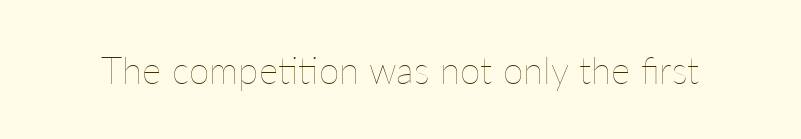
Looks like regular typesetting: each glyph gets only the width it needs. The passage shown is not bold in any degree. These lines keep a tight, regular rhythm from letter to letter. The font's upright variant was chosen for this text. Just letters on the line, the space beneath them empty.
